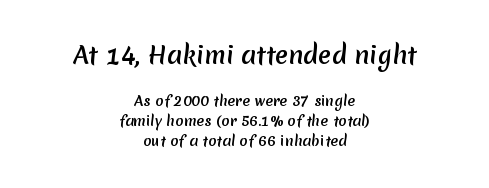
The image shows 24 px text type; set centered, normal line spacing (1.41x), normal letter spacing, not underlined; the first (top) block is 1.71x larger.
